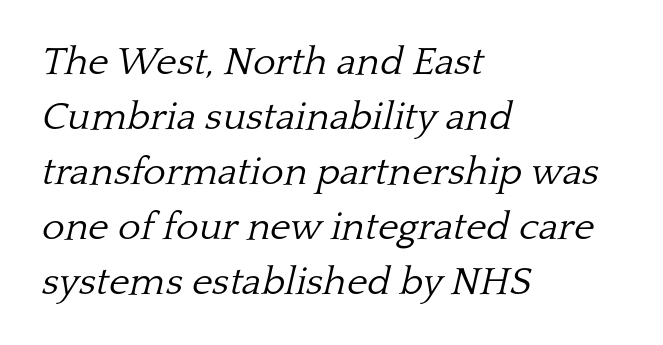
What kind of face is this? One with serifs. Is this a fixed-width face? No — the glyphs have proportional, varying widths. If you drew a line through each stem, it would be angled. Letters rest on an invisible, unmarked baseline. Notice how the passage keeps a crisp vertical edge on the left only.
